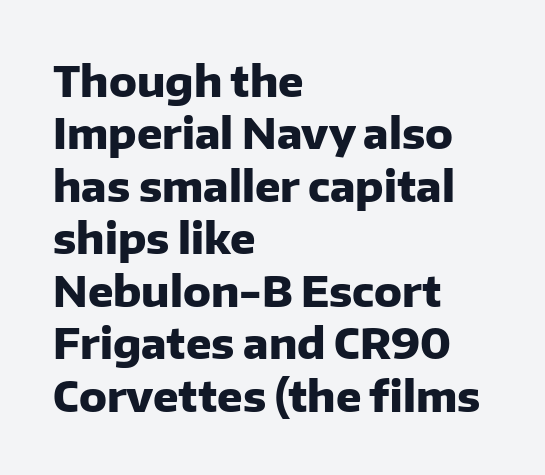
The image shows 42 px heavy sans-serif type, upright; set left-aligned, normal line spacing (1.25x), normal letter spacing, not underlined; low stroke contrast and a medium x-height.
